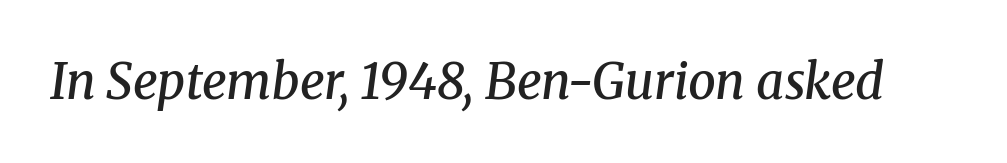
Q: Is the text bold? A: Semi-bold.
Q: Is the text italic (slanted)? A: Yes, it leans right by about 8 degrees.
Q: Is the typeface a serif or a sans-serif typeface? A: Serif.
Q: Is the text underlined? A: No.
Q: Is the spacing between letters normal or unusually wide? A: Normal.
Q: Width (condensed, normal, or wide)? A: Normal.
Q: Stroke contrast? A: Medium.
Q: x-height? A: Medium.
Q: Monospaced? A: No.
